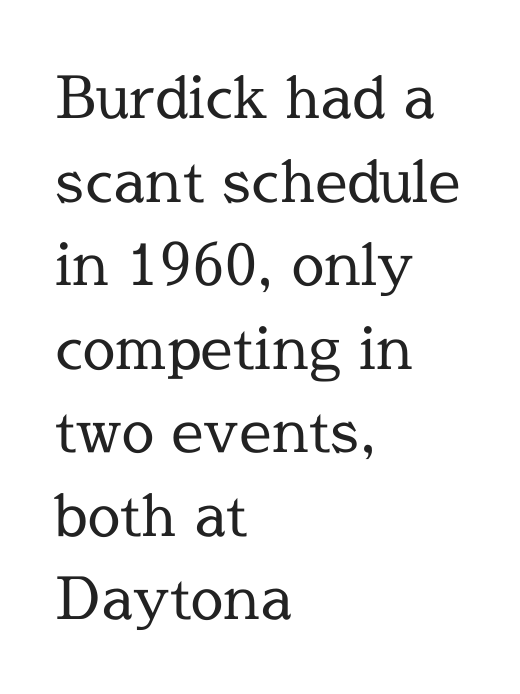
Q: Is the text bold? A: No.
Q: Is the text italic (slanted)? A: No, it is upright.
Q: Is the typeface a serif or a sans-serif typeface? A: Serif.
Q: Is the text underlined? A: No.
Q: How is the paragraph aligned? A: Left-aligned.
Q: Is the spacing between letters normal or unusually wide? A: Normal.
Q: Is the spacing between lines tight, normal or loose? A: Normal.
Q: Width (condensed, normal, or wide)? A: Normal.
Q: x-height? A: Medium.
Q: Monospaced? A: No.
